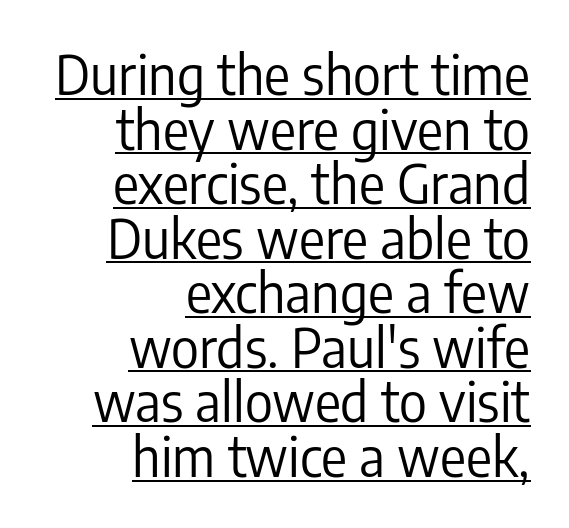
Q: Is the text bold? A: No.
Q: Is the text italic (slanted)? A: No, it is upright.
Q: Is the typeface a serif or a sans-serif typeface? A: Sans-serif.
Q: Is the text underlined? A: Yes.
Q: How is the paragraph aligned? A: Right-aligned.
Q: Is the spacing between letters normal or unusually wide? A: Normal.
Q: Is the spacing between lines tight, normal or loose? A: Tight.
Q: Width (condensed, normal, or wide)? A: Condensed.
Q: Stroke contrast? A: Low.
Q: x-height? A: Medium.
Q: Monospaced? A: No.
